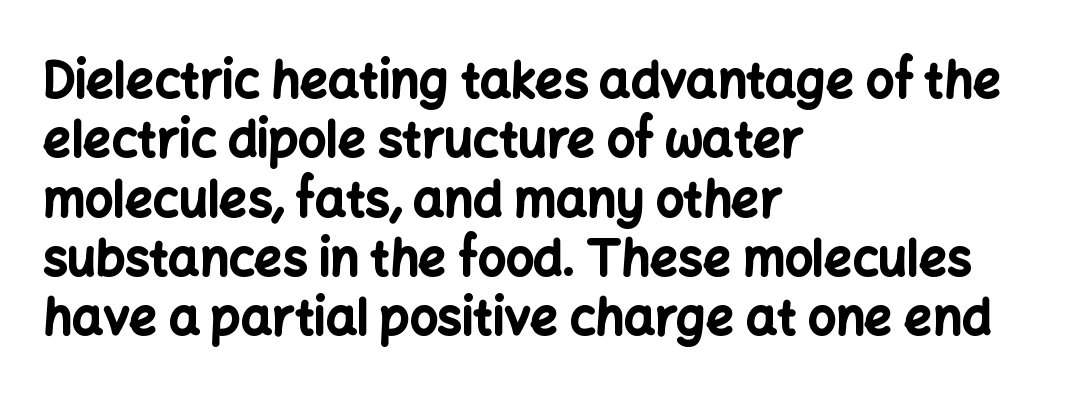
Q: Is the text bold? A: Yes.
Q: Is the text italic (slanted)? A: No, it is upright.
Q: Is the typeface a serif or a sans-serif typeface? A: Sans-serif.
Q: Is the text underlined? A: No.
Q: How is the paragraph aligned? A: Left-aligned.
Q: Is the spacing between letters normal or unusually wide? A: Normal.
Q: Width (condensed, normal, or wide)? A: Normal.
Q: Stroke contrast? A: Low.
Q: x-height? A: Medium.
Q: Monospaced? A: No.
